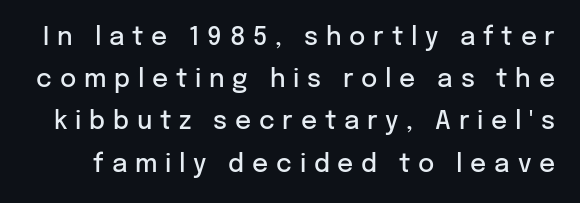
{"italic": "no", "bold": "semi", "underline": "no", "line_spacing": "normal", "line_spacing_ratio": 1.69, "letter_spacing": "wide", "letter_spacing_em": 0.31, "glyph_px": 25}
